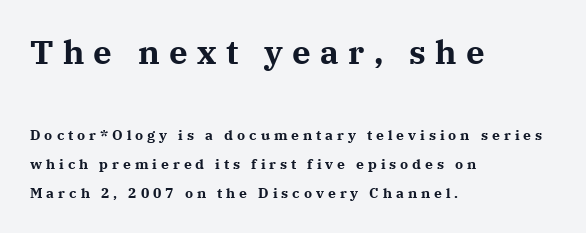
The image shows 33 px bold serif type, upright; set left-aligned, loose line spacing (2.08x), unusually wide letter spacing (+0.28 em), not underlined; the first (top) block is 2.36x larger; medium stroke contrast and a medium x-height.
